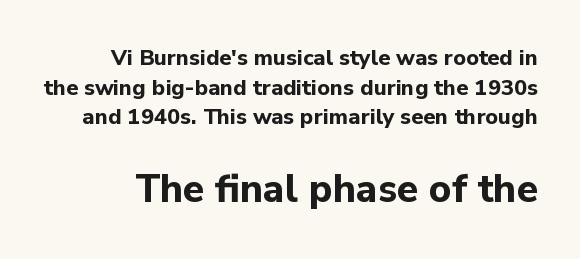
The image shows 39 px bold sans-serif type, upright; set normal line spacing (1.35x), normal letter spacing, not underlined; the second (bottom) block is 1.77x larger; low stroke contrast and a medium x-height.
